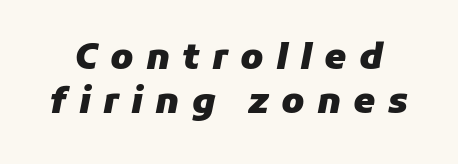
The space directly below the letters is spotless. Between one letter and the next there's a generous, obvious gap. The letters advance in unequal steps, a hallmark of proportional type. Looking at the ascenders, they clearly lean. Pretty heavy lettering here — definitely bold.
